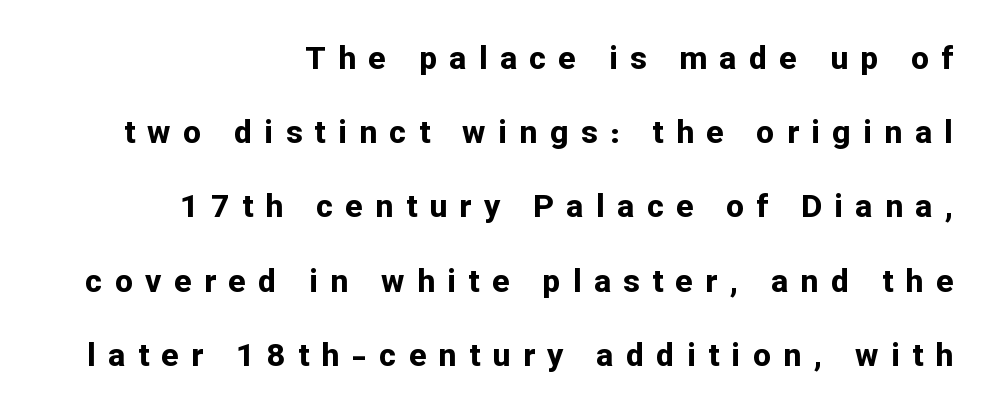
{"serif": "no", "italic": "no", "bold": "yes", "weight": "bold", "width": "normal", "stroke_contrast": "low", "x_height": "medium", "monospaced": "no", "underline": "no", "align": "right", "line_spacing": "loose", "line_spacing_ratio": 2.32, "letter_spacing": "wide", "letter_spacing_em": 0.39, "glyph_px": 32}
